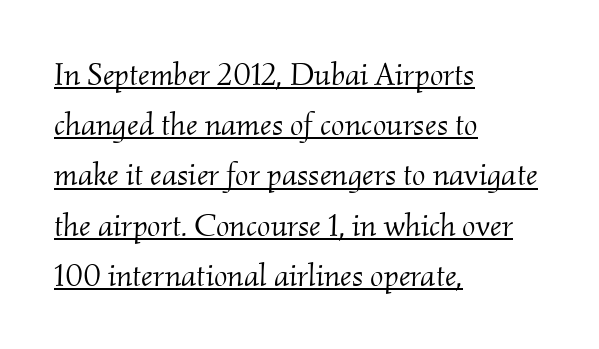
Q: Is the text bold? A: No.
Q: Is the text italic (slanted)? A: Yes, it leans right by about 2 degrees.
Q: Is the typeface a serif or a sans-serif typeface? A: Serif.
Q: Is the text underlined? A: Yes.
Q: How is the paragraph aligned? A: Left-aligned.
Q: Is the spacing between letters normal or unusually wide? A: Normal.
Q: Is the spacing between lines tight, normal or loose? A: Normal.
Q: Width (condensed, normal, or wide)? A: Normal.
Q: Stroke contrast? A: Medium.
Q: x-height? A: Small.
Q: Monospaced? A: No.
